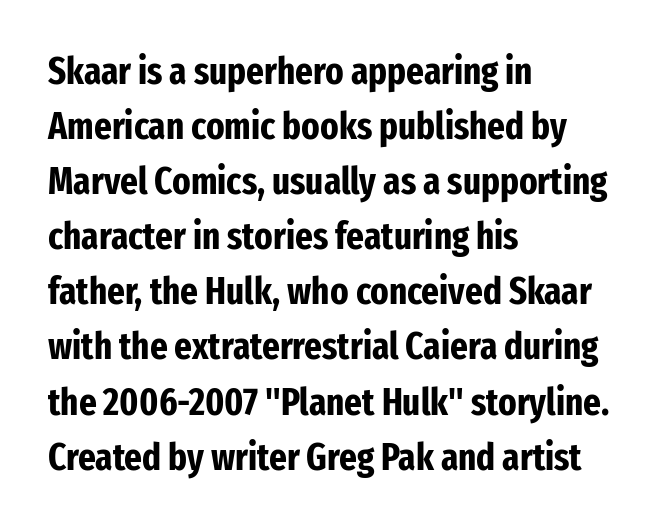
Q: Is the text bold? A: Yes.
Q: Is the text italic (slanted)? A: No, it is upright.
Q: Is the typeface a serif or a sans-serif typeface? A: Sans-serif.
Q: Is the text underlined? A: No.
Q: How is the paragraph aligned? A: Left-aligned.
Q: Is the spacing between letters normal or unusually wide? A: Normal.
Q: Is the spacing between lines tight, normal or loose? A: Normal.
Q: Width (condensed, normal, or wide)? A: Condensed.
Q: Stroke contrast? A: Low.
Q: x-height? A: Medium.
Q: Monospaced? A: No.
